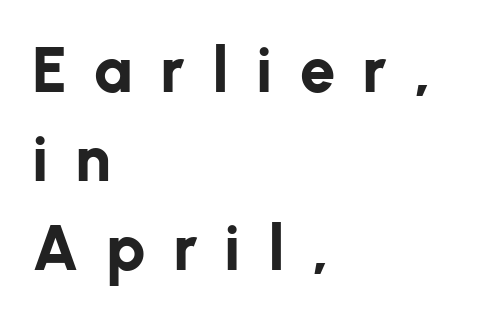
The image shows 63 px bold sans-serif type, upright; set left-aligned, normal line spacing (1.41x), unusually wide letter spacing (+0.43 em), not underlined; low stroke contrast and a medium x-height.
